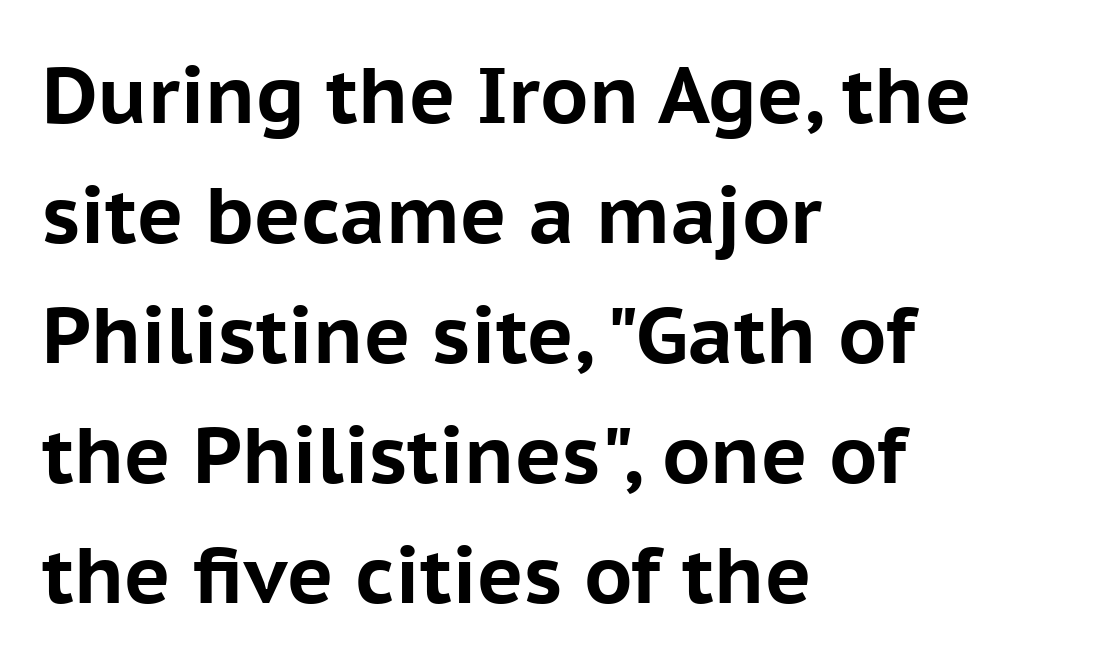
Ordinary non-slanted type is in use. The rendering anchors every line to the left-hand side. The baseline area is clear. The typesetting leans heavy: a genuine bold.
